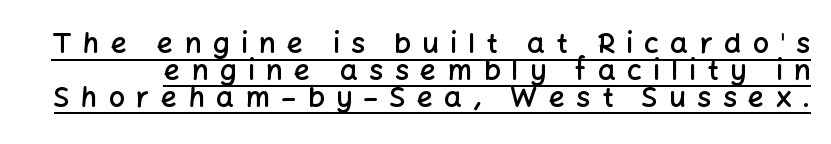
Q: Is the text bold? A: Semi-bold.
Q: Is the text italic (slanted)? A: No, it is upright.
Q: Is the typeface a serif or a sans-serif typeface? A: Sans-serif.
Q: Is the text underlined? A: Yes.
Q: Is the spacing between letters normal or unusually wide? A: Unusually wide.
Q: Is the spacing between lines tight, normal or loose? A: Tight.
Q: Width (condensed, normal, or wide)? A: Normal.
Q: Stroke contrast? A: Low.
Q: x-height? A: Medium.
Q: Monospaced? A: No.
